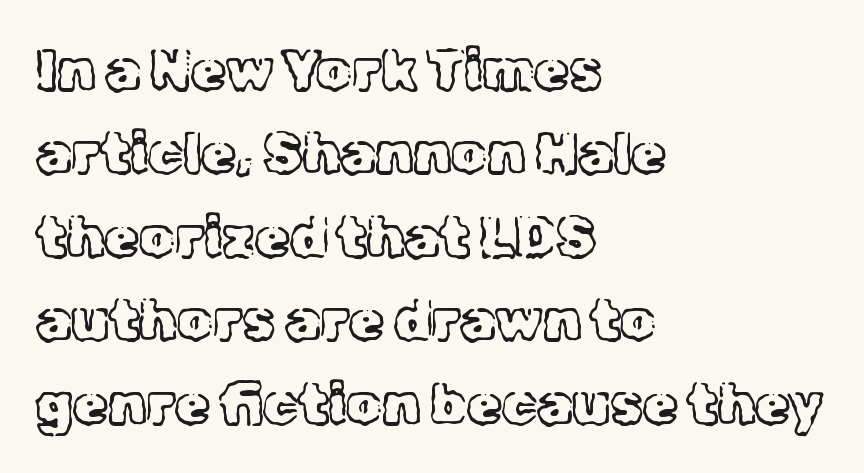
These lines sit exactly where default settings would place them. In terms of letterform style, serifs are clearly present. A roman cut, with each character standing at attention. The rag falls on the right side of this text block.
